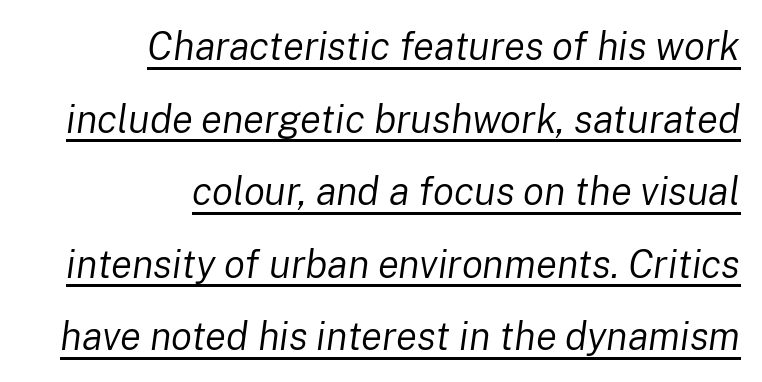
Letters have the restrained weight of plain body copy at most. Compared with ordinary roman type, these characters are visibly tilted. A typesetter would call this proportional, since set widths differ per character. Quick note: underline on. The text block is weighted toward the right margin, trailing off unevenly leftward.
